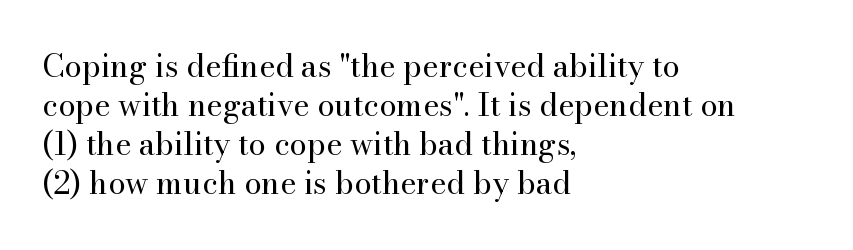
The image shows 31 px regular-weight serif type, upright; set left-aligned, normal line spacing (1.26x), normal letter spacing, not underlined; high stroke contrast and a small x-height.
